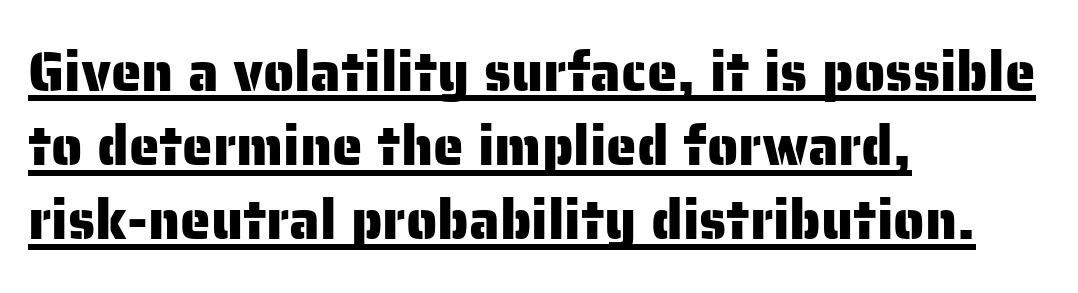
{"serif": "no", "italic": "no", "width": "normal", "stroke_contrast": "low", "x_height": "medium", "monospaced": "no", "underline": "yes", "align": "left", "line_spacing": "normal", "line_spacing_ratio": 1.35, "letter_spacing": "normal", "letter_spacing_em": 0.0, "glyph_px": 55}
